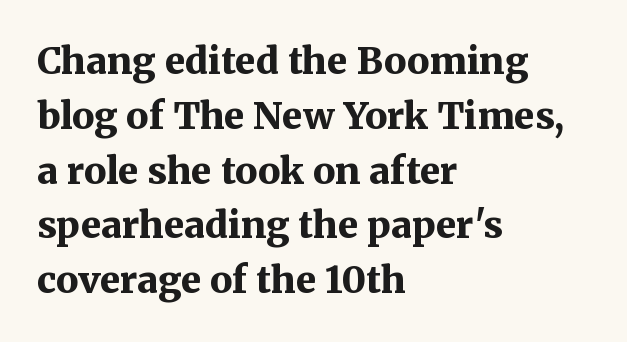
The image shows 37 px bold serif type, upright; set left-aligned, normal line spacing (1.48x), normal letter spacing, not underlined; medium stroke contrast and a medium x-height.
